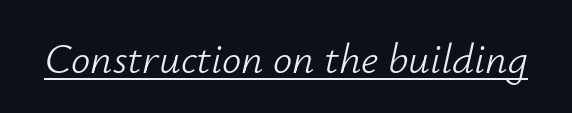
Q: Is the text bold? A: No.
Q: Is the text italic (slanted)? A: Yes, it leans right by about 12 degrees.
Q: Is the text underlined? A: Yes.
Q: Is the spacing between letters normal or unusually wide? A: Normal.
Q: Width (condensed, normal, or wide)? A: Normal.
Q: Stroke contrast? A: Low.
Q: x-height? A: Small.
Q: Monospaced? A: No.
